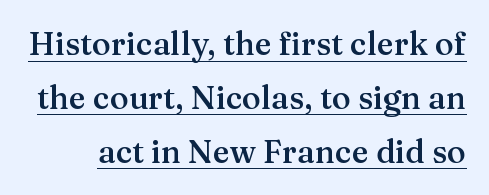
Q: Is the text bold? A: Semi-bold.
Q: Is the text italic (slanted)? A: No, it is upright.
Q: Is the typeface a serif or a sans-serif typeface? A: Serif.
Q: Is the text underlined? A: Yes.
Q: Is the spacing between letters normal or unusually wide? A: Normal.
Q: Is the spacing between lines tight, normal or loose? A: Normal.
Q: Width (condensed, normal, or wide)? A: Normal.
Q: Stroke contrast? A: Medium.
Q: x-height? A: Medium.
Q: Monospaced? A: No.
